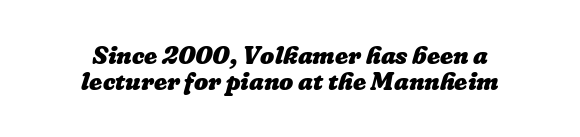
{"bold": "yes", "underline": "no", "align": "center", "line_spacing": "tight", "line_spacing_ratio": 1.05, "letter_spacing": "normal", "letter_spacing_em": 0.0, "glyph_px": 25}
